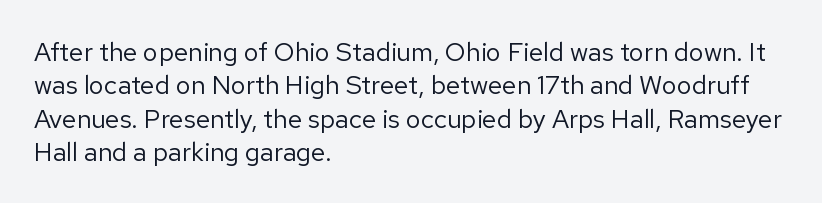
The image shows 26 px text type, upright; set left-aligned, normal line spacing (1.28x), normal letter spacing, not underlined.
